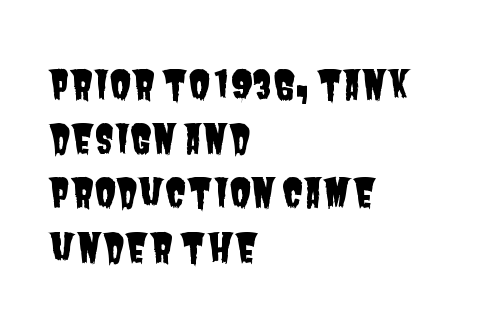
Q: Is the typeface a serif or a sans-serif typeface? A: Sans-serif.
Q: Is the text underlined? A: No.
Q: How is the paragraph aligned? A: Left-aligned.
Q: Is the spacing between letters normal or unusually wide? A: Normal.
Q: Is the spacing between lines tight, normal or loose? A: Normal.
Q: Width (condensed, normal, or wide)? A: Condensed.
Q: Stroke contrast? A: Low.
Q: x-height? A: Large.
Q: Monospaced? A: No.
